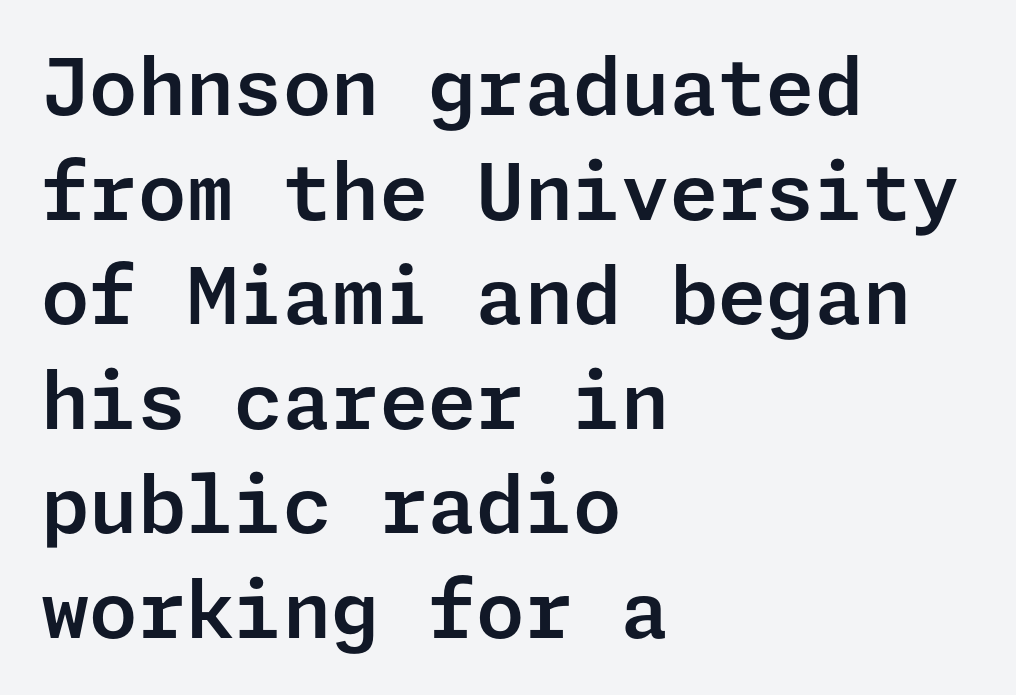
{"serif": "no", "italic": "no", "width": "normal", "stroke_contrast": "low", "x_height": "medium", "underline": "no", "align": "left", "line_spacing": "normal", "line_spacing_ratio": 1.34, "letter_spacing": "normal", "letter_spacing_em": 0.0, "glyph_px": 78}
